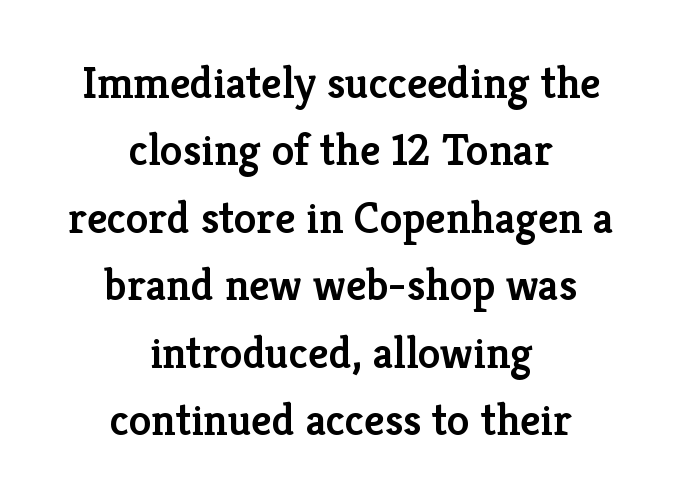
Q: Is the text bold? A: Semi-bold.
Q: Is the text italic (slanted)? A: No, it is upright.
Q: Is the typeface a serif or a sans-serif typeface? A: Serif.
Q: Is the text underlined? A: No.
Q: How is the paragraph aligned? A: Centered.
Q: Is the spacing between letters normal or unusually wide? A: Normal.
Q: Is the spacing between lines tight, normal or loose? A: Normal.
Q: Width (condensed, normal, or wide)? A: Normal.
Q: Stroke contrast? A: Low.
Q: x-height? A: Medium.
Q: Monospaced? A: No.
